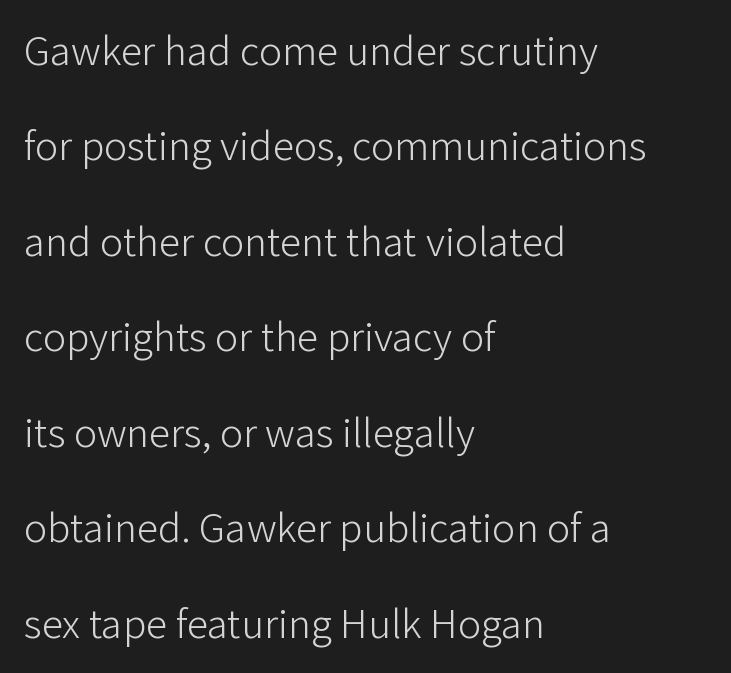
Leftover space on each line is placed entirely after the last word. Stem width sits at or under what a default text font uses. The characters display no serif detailing; their extremities are plain. A typesetter would call this zero additional tracking. The gap between lines stays unmarked. The line-height multiplier appears high, well above default.
